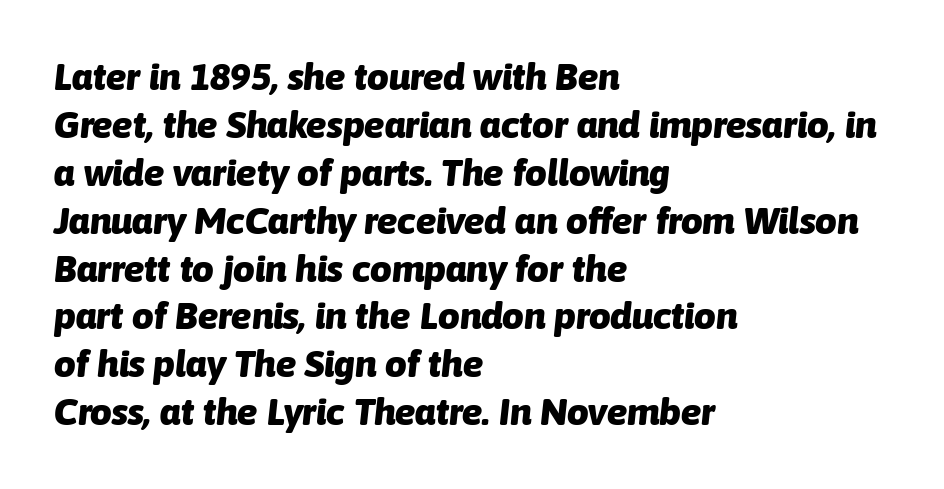
Q: Is the text bold? A: Yes.
Q: Is the text italic (slanted)? A: Yes, it leans right by about 6 degrees.
Q: Is the text underlined? A: No.
Q: How is the paragraph aligned? A: Left-aligned.
Q: Is the spacing between letters normal or unusually wide? A: Normal.
Q: Is the spacing between lines tight, normal or loose? A: Normal.
Q: Width (condensed, normal, or wide)? A: Normal.
Q: Stroke contrast? A: Low.
Q: x-height? A: Medium.
Q: Monospaced? A: No.
